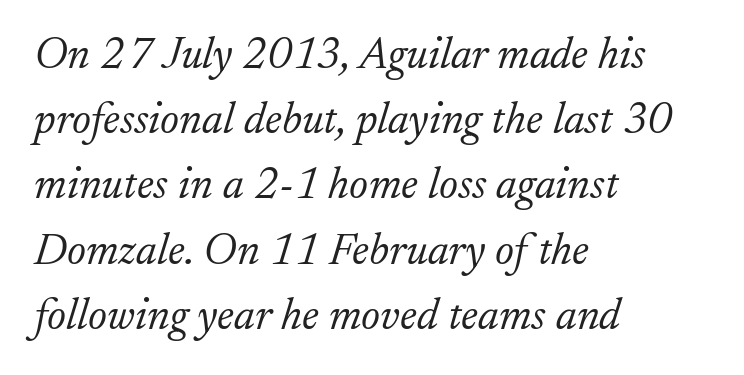
Tracking value appears to be zero — textbook default spacing. Line spacing here is normal. This sample has the flowing, uneven cadence of proportional lettering. Horizontally, the lines are justified to the leading edge only. Any mark beneath the type? The region is blank.
